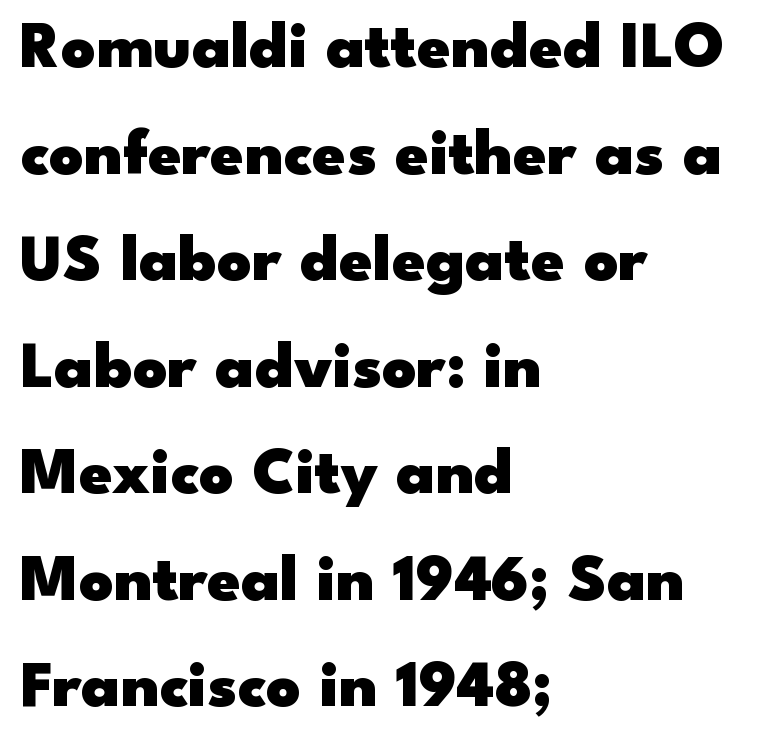
{"serif": "no", "italic": "no", "bold": "yes", "weight": "heavy", "width": "wide", "stroke_contrast": "low", "x_height": "small", "monospaced": "no", "underline": "no", "align": "left", "line_spacing": "normal", "line_spacing_ratio": 1.59, "letter_spacing": "normal", "letter_spacing_em": 0.0, "glyph_px": 67}
